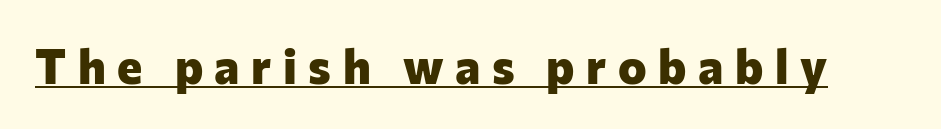
Q: Is the text bold? A: Yes.
Q: Is the text italic (slanted)? A: No, it is upright.
Q: Is the typeface a serif or a sans-serif typeface? A: Sans-serif.
Q: Is the text underlined? A: Yes.
Q: Is the spacing between letters normal or unusually wide? A: Unusually wide.
Q: Width (condensed, normal, or wide)? A: Normal.
Q: Stroke contrast? A: Low.
Q: x-height? A: Medium.
Q: Monospaced? A: No.
